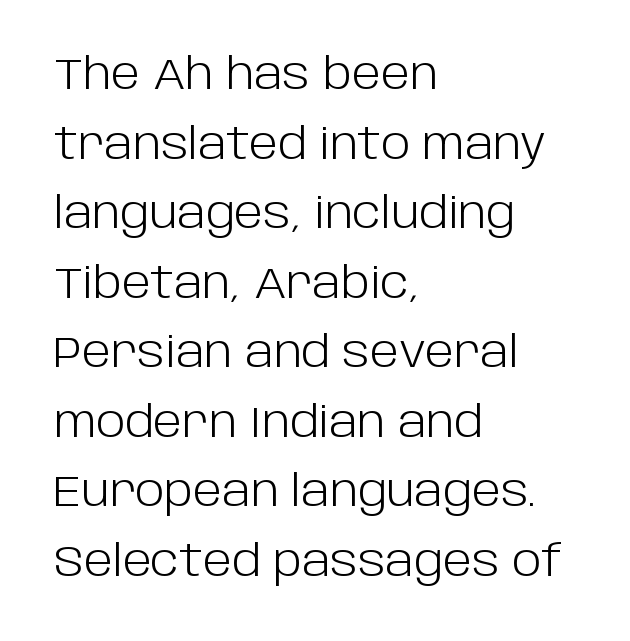
The glyphs are unaccompanied by any horizontal stroke below them. Vertical strokes here are truly vertical. Nope, no serifs anywhere on these letters. Stem width sits at or under what a default text font uses.
